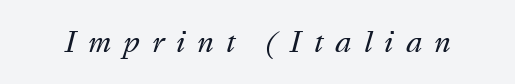
The letters are spread apart with noticeably loose tracking. Character widths vary here, with narrow letters taking less room than wide ones. No extra ink here — the face is not bold. The words here are not underlined. Observe the lean: these are italic letterforms.
